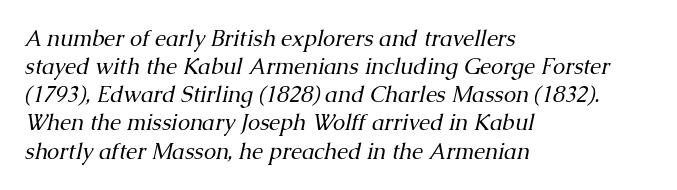
Q: Is the text bold? A: No.
Q: Is the text italic (slanted)? A: Yes, it leans right by about 13 degrees.
Q: Is the text underlined? A: No.
Q: How is the paragraph aligned? A: Left-aligned.
Q: Is the spacing between letters normal or unusually wide? A: Normal.
Q: Is the spacing between lines tight, normal or loose? A: Normal.
